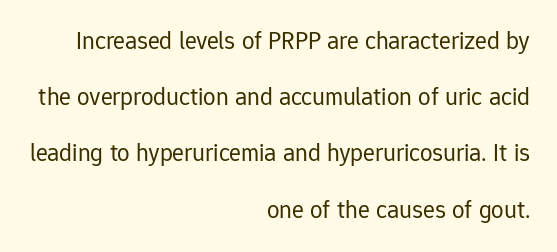
Q: Is the text bold? A: No.
Q: Is the text italic (slanted)? A: No, it is upright.
Q: Is the text underlined? A: No.
Q: How is the paragraph aligned? A: Right-aligned.
Q: Is the spacing between letters normal or unusually wide? A: Normal.
Q: Is the spacing between lines tight, normal or loose? A: Loose.
